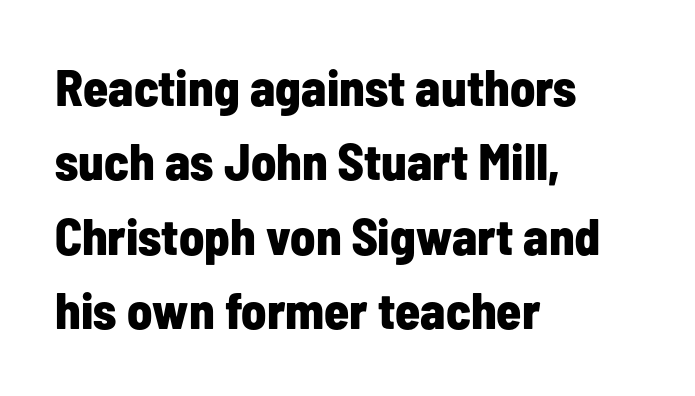
{"serif": "no", "italic": "no", "bold": "yes", "weight": "bold", "width": "condensed", "stroke_contrast": "low", "x_height": "medium", "monospaced": "no", "underline": "no", "align": "left", "line_spacing": "normal", "line_spacing_ratio": 1.46, "letter_spacing": "normal", "letter_spacing_em": 0.0, "glyph_px": 51}
